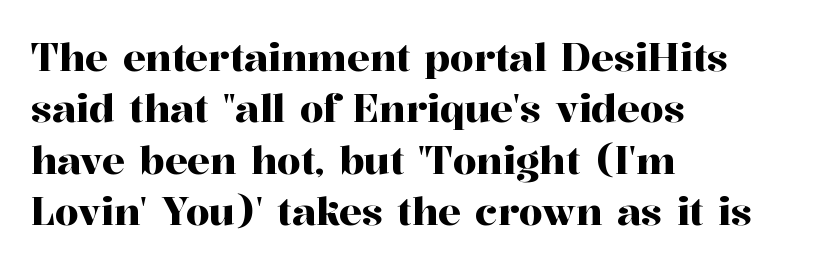
The image shows 38 px serif type, upright; set left-aligned, normal line spacing (1.35x), normal letter spacing, not underlined; high stroke contrast and a medium x-height.
